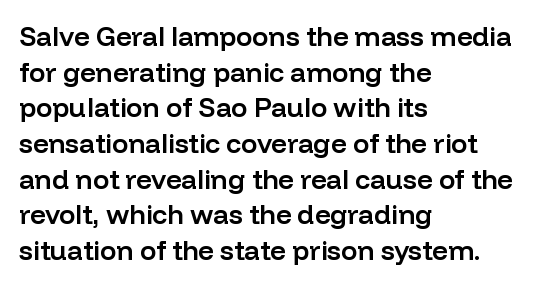
Compared with an ordinary text face, these strokes are moderately heavier — a semibold. The type sits square on the baseline with zero lean. The letters sit at their default tracking, neither squeezed nor spread. A normal amount of white space separates one row of letters from the next.
